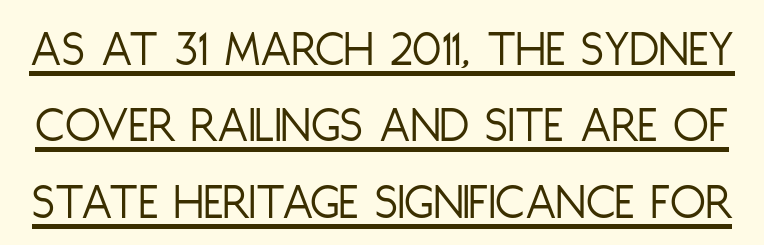
{"serif": "no", "italic": "no", "bold": "no", "weight": "light", "width": "condensed", "stroke_contrast": "low", "x_height": "large", "monospaced": "no", "underline": "yes", "line_spacing": "normal", "line_spacing_ratio": 1.47, "letter_spacing": "normal", "letter_spacing_em": 0.0, "glyph_px": 52}
